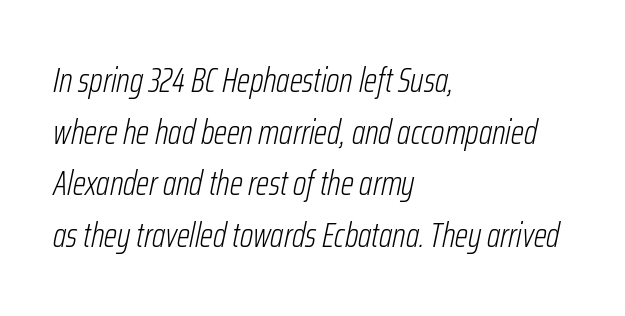
The specimen reads as italic at a glance. Descenders are the only things crossing below the line. All the whitespace from short lines collects on the right. In terms of letterspacing, this is plain default setting. Rows of type keep a routine distance in the vertical direction. The letterforms sit at book weight or below.
